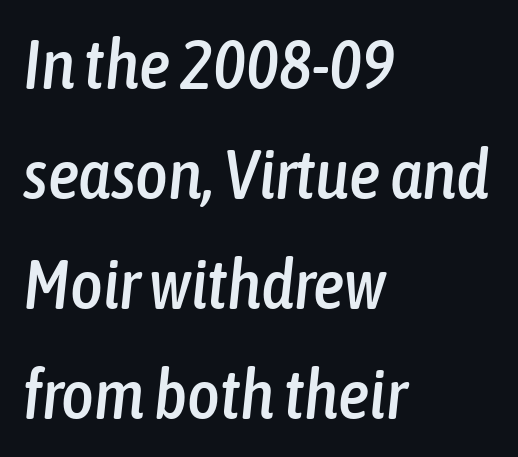
The letters advance in unequal steps, a hallmark of proportional type. Anything drawn beneath the words? Only blank space. There is no visible air inserted between adjacent glyphs. The typesetter chose a ragged-right arrangement here.
